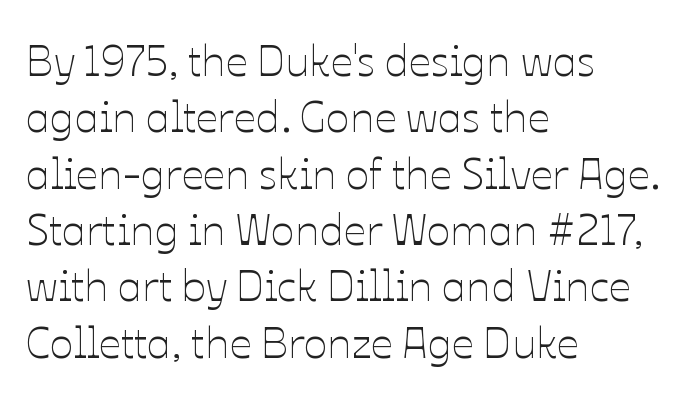
{"italic": "no", "bold": "no", "weight": "thin", "width": "normal", "stroke_contrast": "low", "x_height": "medium", "monospaced": "no", "underline": "no", "align": "left", "line_spacing": "normal", "line_spacing_ratio": 1.28, "letter_spacing": "normal", "letter_spacing_em": 0.0, "glyph_px": 44}
